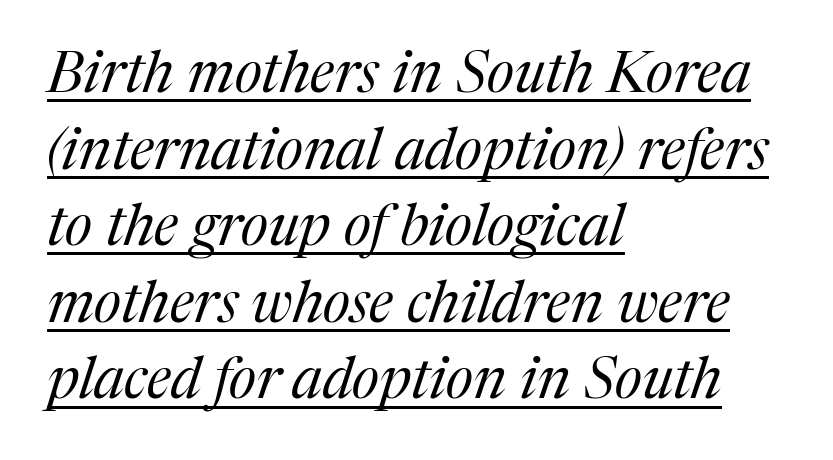
The image shows 58 px regular-weight serif type, italic (leaning right); set left-aligned, normal line spacing (1.32x), normal letter spacing, underlined; medium stroke contrast and a medium x-height.
